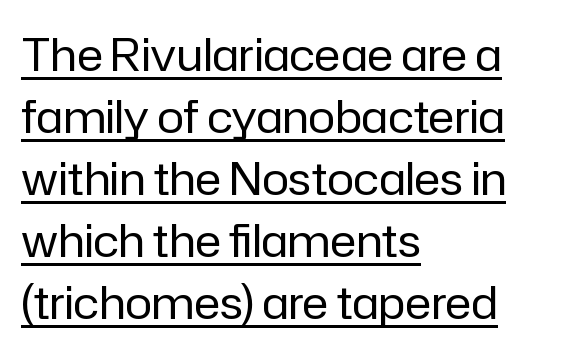
The image shows 45 px regular-weight sans-serif type, upright; set left-aligned, normal line spacing (1.38x), normal letter spacing, underlined; low stroke contrast and a medium x-height.
